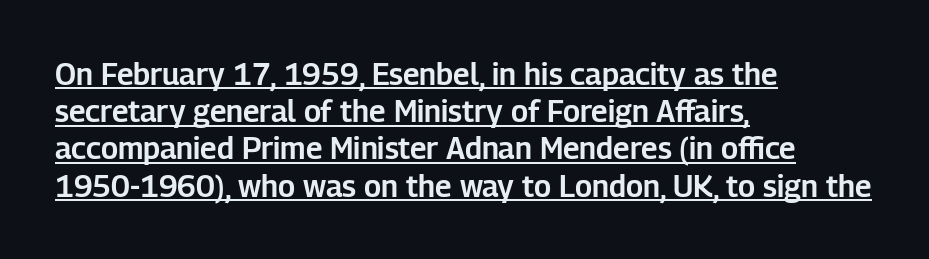
Q: Is the text italic (slanted)? A: No, it is upright.
Q: Is the typeface a serif or a sans-serif typeface? A: Sans-serif.
Q: Is the text underlined? A: Yes.
Q: How is the paragraph aligned? A: Left-aligned.
Q: Is the spacing between letters normal or unusually wide? A: Normal.
Q: Width (condensed, normal, or wide)? A: Normal.
Q: Stroke contrast? A: Low.
Q: x-height? A: Medium.
Q: Monospaced? A: No.
